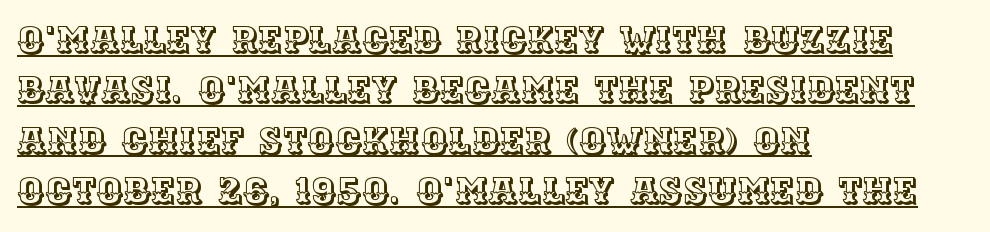
Q: Is the text italic (slanted)? A: No, it is upright.
Q: Is the text underlined? A: Yes.
Q: How is the paragraph aligned? A: Left-aligned.
Q: Is the spacing between letters normal or unusually wide? A: Normal.
Q: Is the spacing between lines tight, normal or loose? A: Normal.
Q: Width (condensed, normal, or wide)? A: Normal.
Q: x-height? A: Large.
Q: Monospaced? A: No.
